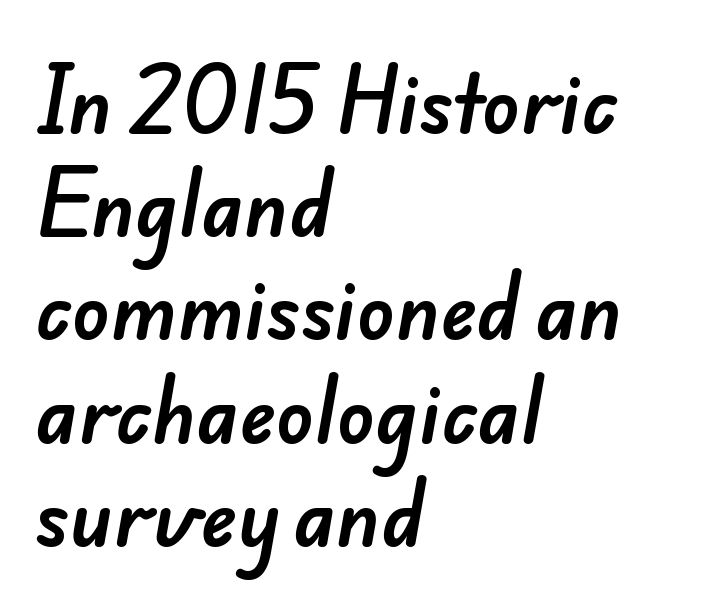
The image shows 77 px sans-serif type; set left-aligned, normal line spacing (1.34x), normal letter spacing, not underlined; low stroke contrast and a small x-height.
